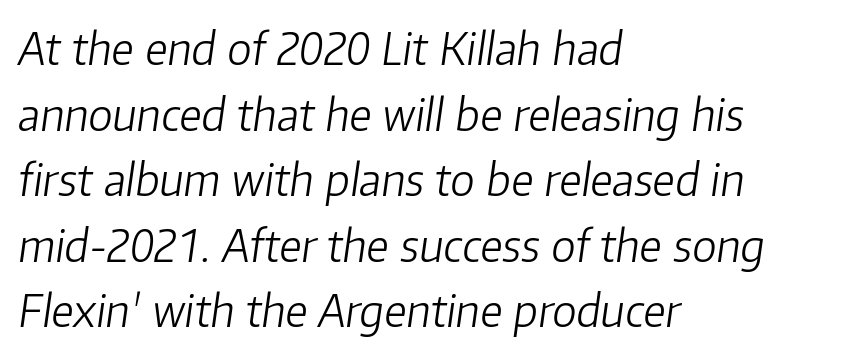
Q: Is the text bold? A: No.
Q: Is the text italic (slanted)? A: Yes, it leans right by about 8 degrees.
Q: Is the text underlined? A: No.
Q: How is the paragraph aligned? A: Left-aligned.
Q: Is the spacing between letters normal or unusually wide? A: Normal.
Q: Is the spacing between lines tight, normal or loose? A: Normal.
Q: Width (condensed, normal, or wide)? A: Normal.
Q: Stroke contrast? A: Low.
Q: x-height? A: Medium.
Q: Monospaced? A: No.
